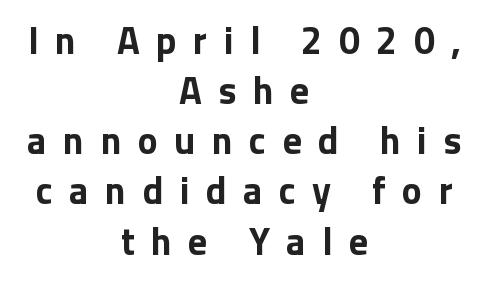
The image shows 38 px bold sans-serif type, upright; set centered, normal line spacing (1.32x), unusually wide letter spacing (+0.43 em), not underlined; low stroke contrast and a medium x-height.
